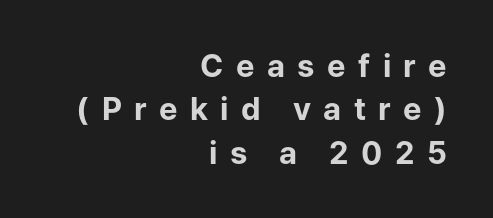
The foot of each line stays bare and open. The rendering uses natural spacing where letterforms have individual widths. Does the type have serifs? No, each stem ends abruptly. The block of text has a typical density, with ordinary space between rows.
